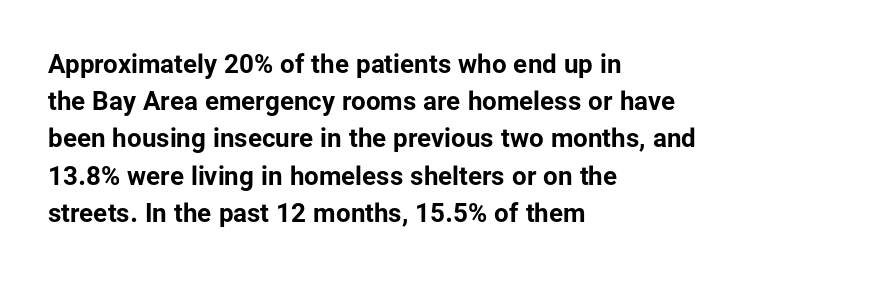
Notice how descenders clear the ascenders below comfortably — that's standard leading. Compared with an ordinary text face, these strokes are far heavier — a full bold. Compared with typical body copy, the letter spacing here is the same. Italic: no, the glyphs are upright roman. The rag falls on the right side of this text block. Descenders hang freely into open space.
